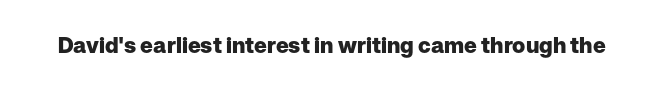
The image shows 22 px bold type, upright; set normal letter spacing, not underlined.
